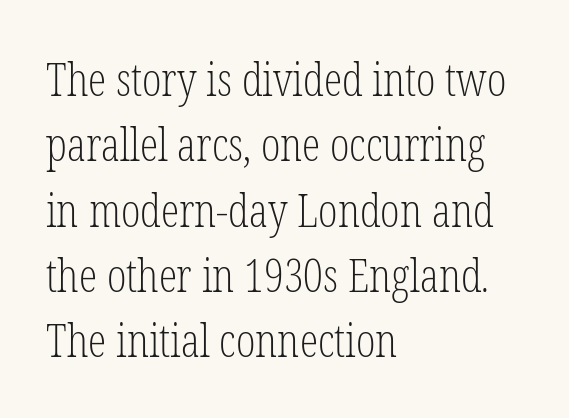
Descenders hang freely into open space. The ragged edge is on the right, which tells us the setting is flush left. A typesetter would mark this as roman, not italic. The passage shown has conventional tracking throughout.
